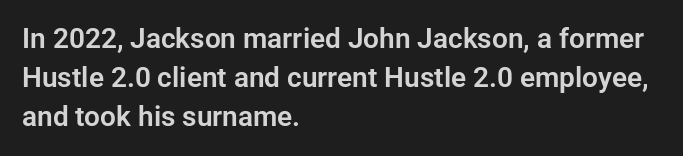
Q: Is the text italic (slanted)? A: No, it is upright.
Q: Is the typeface a serif or a sans-serif typeface? A: Sans-serif.
Q: Is the text underlined? A: No.
Q: How is the paragraph aligned? A: Left-aligned.
Q: Is the spacing between letters normal or unusually wide? A: Normal.
Q: Is the spacing between lines tight, normal or loose? A: Normal.
Q: Width (condensed, normal, or wide)? A: Normal.
Q: Stroke contrast? A: Low.
Q: x-height? A: Medium.
Q: Monospaced? A: No.
